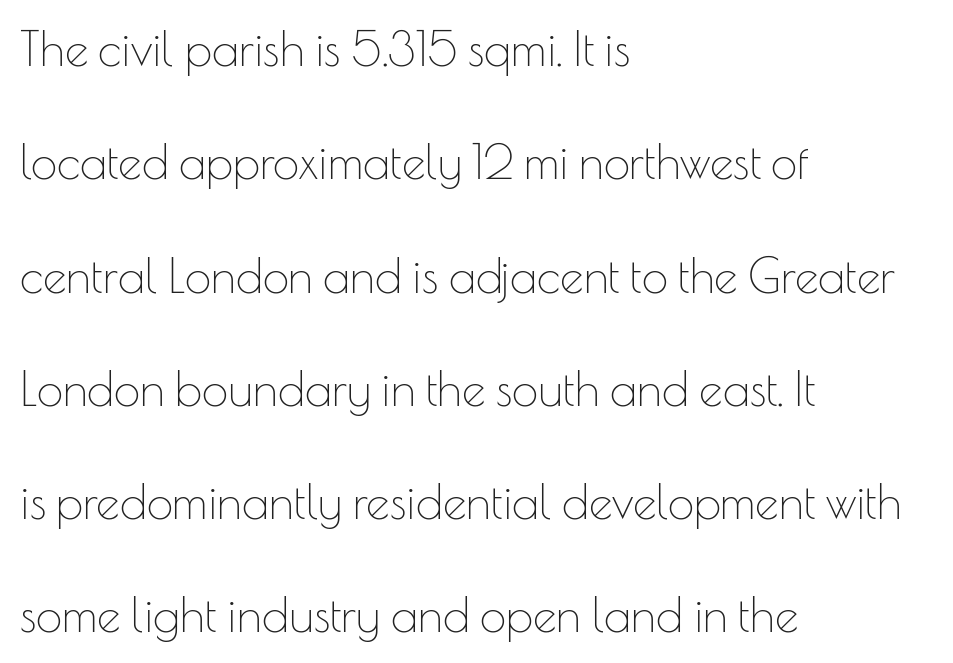
{"serif": "no", "italic": "no", "bold": "no", "weight": "thin", "width": "normal", "stroke_contrast": "low", "x_height": "small", "monospaced": "no", "underline": "no", "align": "left", "line_spacing": "loose", "line_spacing_ratio": 2.41, "letter_spacing": "normal", "letter_spacing_em": 0.0, "glyph_px": 47}
